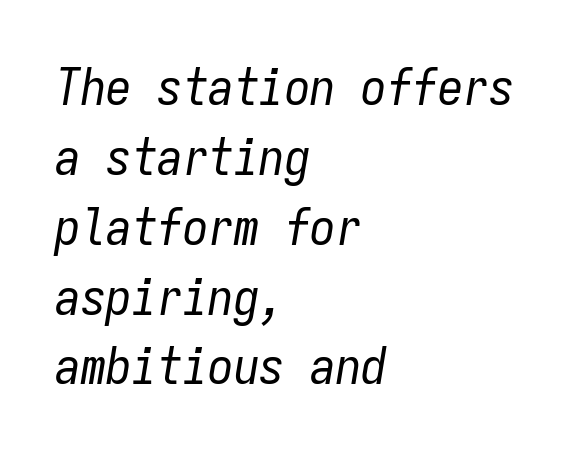
Q: Is the text bold? A: No.
Q: Is the text italic (slanted)? A: Yes, it leans right by about 9 degrees.
Q: Is the text underlined? A: No.
Q: How is the paragraph aligned? A: Left-aligned.
Q: Is the spacing between letters normal or unusually wide? A: Normal.
Q: Is the spacing between lines tight, normal or loose? A: Normal.
Q: Width (condensed, normal, or wide)? A: Condensed.
Q: Stroke contrast? A: Low.
Q: x-height? A: Medium.
Q: Monospaced? A: Yes.
